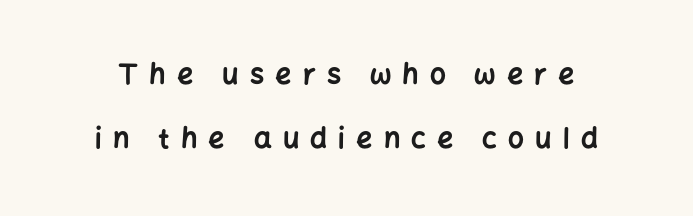
{"serif": "no", "italic": "no", "bold": "yes", "weight": "bold", "width": "normal", "stroke_contrast": "low", "x_height": "medium", "monospaced": "no", "underline": "no", "line_spacing": "loose", "line_spacing_ratio": 2.27, "letter_spacing": "wide", "letter_spacing_em": 0.4, "glyph_px": 28}
